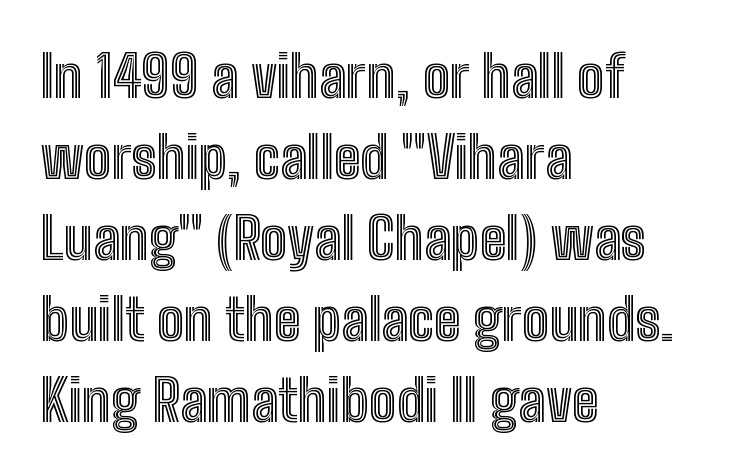
Q: Is the text italic (slanted)? A: No, it is upright.
Q: Is the text underlined? A: No.
Q: How is the paragraph aligned? A: Left-aligned.
Q: Is the spacing between letters normal or unusually wide? A: Normal.
Q: Is the spacing between lines tight, normal or loose? A: Normal.
Q: Width (condensed, normal, or wide)? A: Condensed.
Q: x-height? A: Medium.
Q: Monospaced? A: No.
